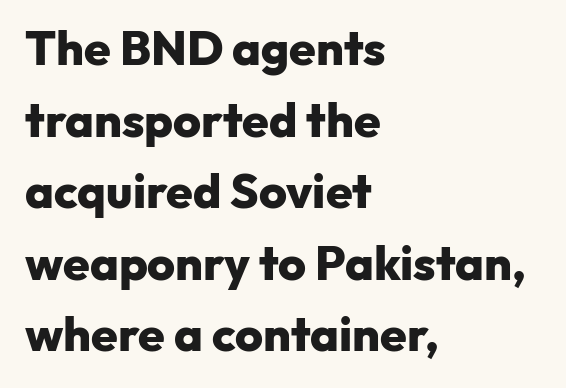
A clean baseline with only descenders dipping below it. Look at the stroke-to-counter ratio: heavy, a bold. The paragraph shown leans on its left margin. The text was rendered using a sans face with plain stroke endings.
